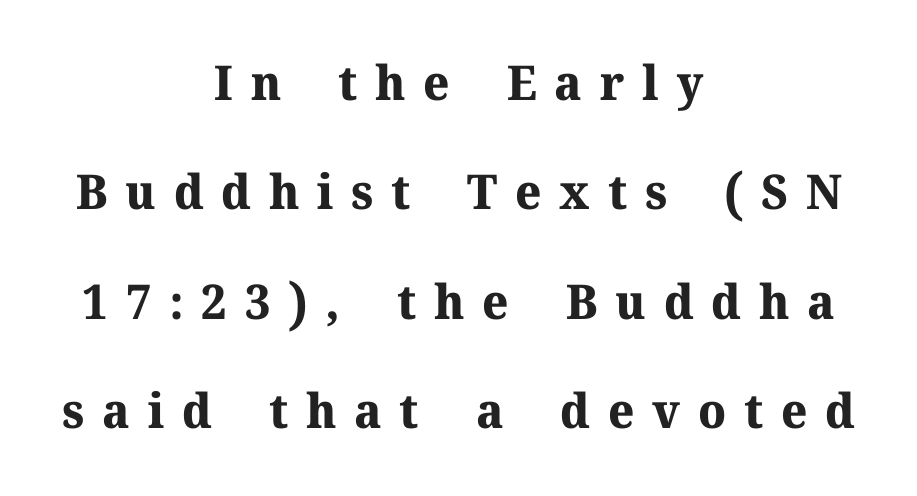
The letters stand upright; this is a roman face. Spacing verdict: proportional, widths tailored to each character. In terms of weight, the rendering is a true, heavy bold. Stroke terminals: seriffed.
